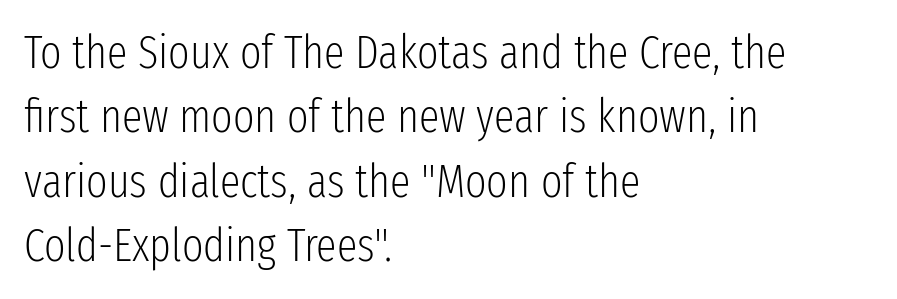
Q: Is the text bold? A: No.
Q: Is the text italic (slanted)? A: No, it is upright.
Q: Is the typeface a serif or a sans-serif typeface? A: Sans-serif.
Q: Is the text underlined? A: No.
Q: How is the paragraph aligned? A: Left-aligned.
Q: Is the spacing between letters normal or unusually wide? A: Normal.
Q: Is the spacing between lines tight, normal or loose? A: Normal.
Q: Width (condensed, normal, or wide)? A: Condensed.
Q: Stroke contrast? A: Low.
Q: x-height? A: Medium.
Q: Monospaced? A: No.
